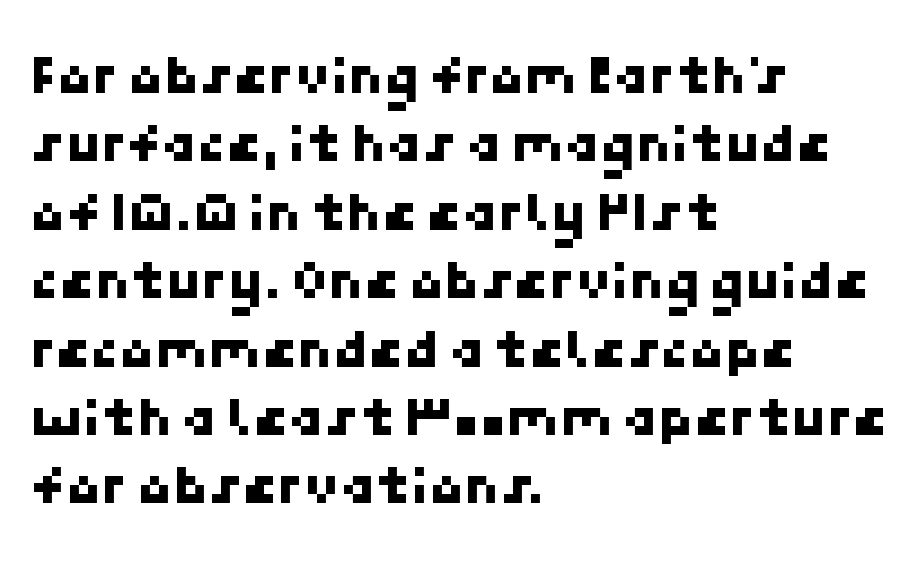
Q: Is the typeface a serif or a sans-serif typeface? A: Sans-serif.
Q: Is the text underlined? A: No.
Q: How is the paragraph aligned? A: Left-aligned.
Q: Is the spacing between letters normal or unusually wide? A: Normal.
Q: Width (condensed, normal, or wide)? A: Normal.
Q: Stroke contrast? A: Low.
Q: x-height? A: Medium.
